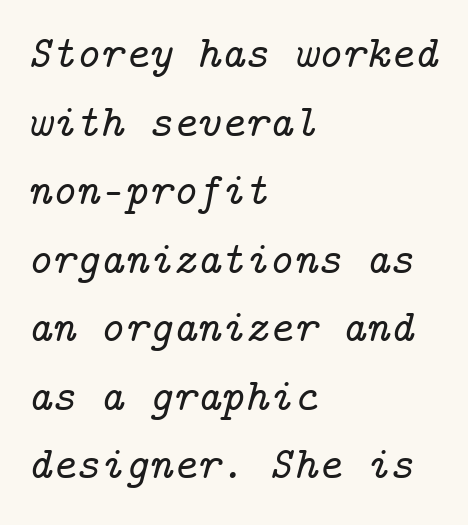
The image shows 46 px serif type, italic (leaning right); set left-aligned, normal line spacing (1.49x), normal letter spacing, not underlined; low stroke contrast and a medium x-height.
